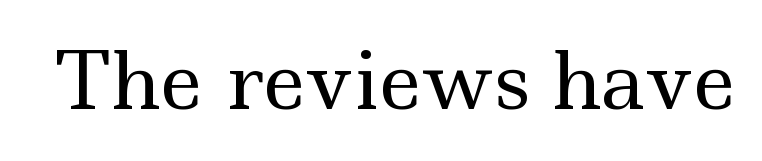
Check the space under the baseline: it is left empty. The font family rendered here belongs to the serif group. The weight would be labelled regular, book, light, or lighter still. The type sits square on the baseline with zero lean. Character widths vary here, with narrow letters taking less room than wide ones.
